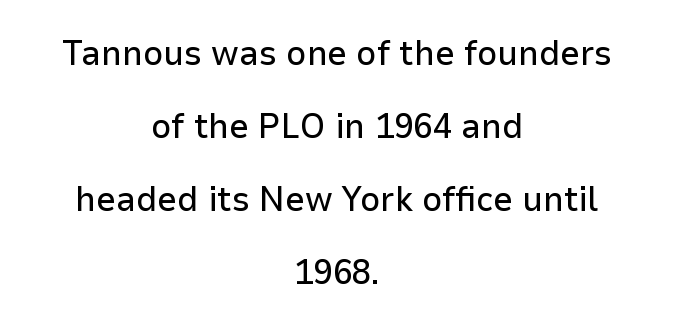
Q: Is the text italic (slanted)? A: No, it is upright.
Q: Is the typeface a serif or a sans-serif typeface? A: Sans-serif.
Q: Is the text underlined? A: No.
Q: How is the paragraph aligned? A: Centered.
Q: Is the spacing between letters normal or unusually wide? A: Normal.
Q: Is the spacing between lines tight, normal or loose? A: Loose.
Q: Width (condensed, normal, or wide)? A: Normal.
Q: Stroke contrast? A: Low.
Q: x-height? A: Medium.
Q: Monospaced? A: No.
